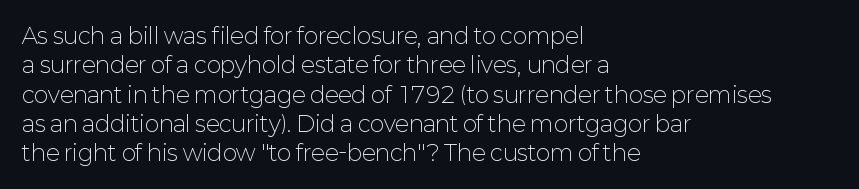
{"italic": "no", "bold": "no", "underline": "no", "align": "left", "line_spacing": "normal", "line_spacing_ratio": 1.33, "letter_spacing": "normal", "letter_spacing_em": 0.0, "glyph_px": 22}
